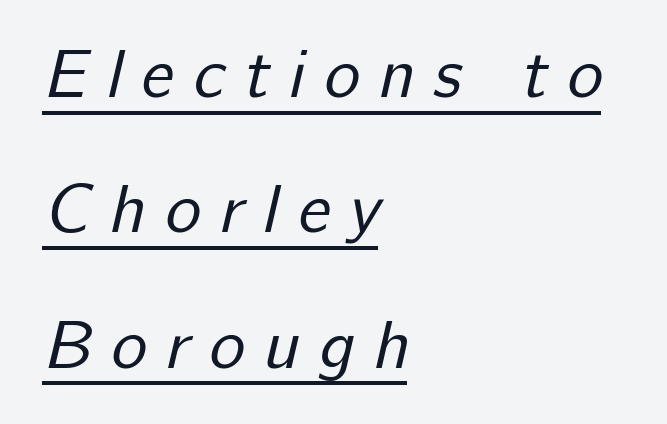
Q: Is the text bold? A: No.
Q: Is the typeface a serif or a sans-serif typeface? A: Sans-serif.
Q: Is the text underlined? A: Yes.
Q: How is the paragraph aligned? A: Left-aligned.
Q: Is the spacing between letters normal or unusually wide? A: Unusually wide.
Q: Is the spacing between lines tight, normal or loose? A: Loose.
Q: Width (condensed, normal, or wide)? A: Normal.
Q: Stroke contrast? A: Low.
Q: x-height? A: Medium.
Q: Monospaced? A: No.
